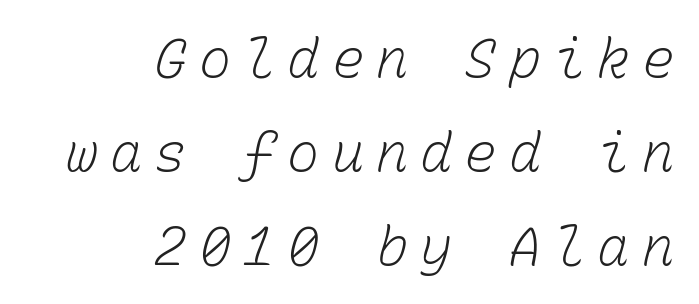
{"bold": "no", "weight": "light", "width": "normal", "stroke_contrast": "low", "x_height": "medium", "monospaced": "yes", "underline": "no", "align": "right", "line_spacing_ratio": 1.74, "letter_spacing": "wide", "letter_spacing_em": 0.22, "glyph_px": 54}
